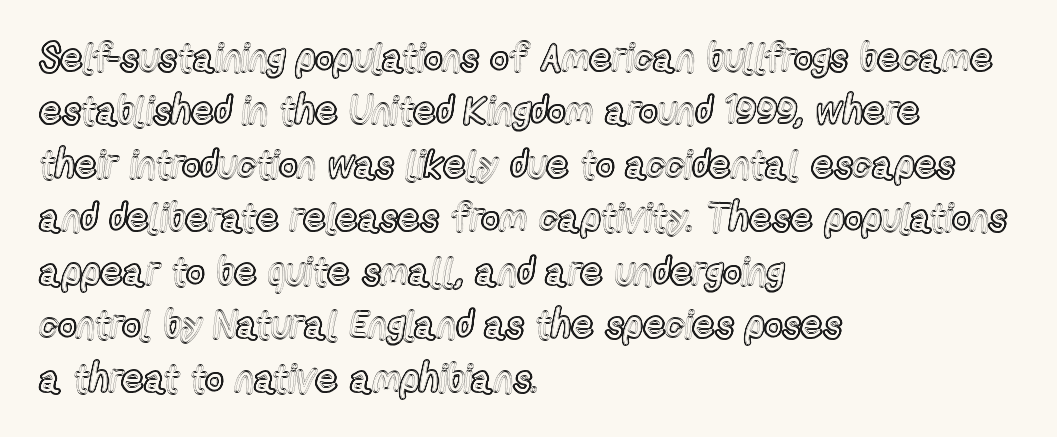
These lines are rendered in a variable-pitch font. Quick note: interline space is typical. The face used here is rendered with its standard letterfit. This rendering features lettering with no underline.
